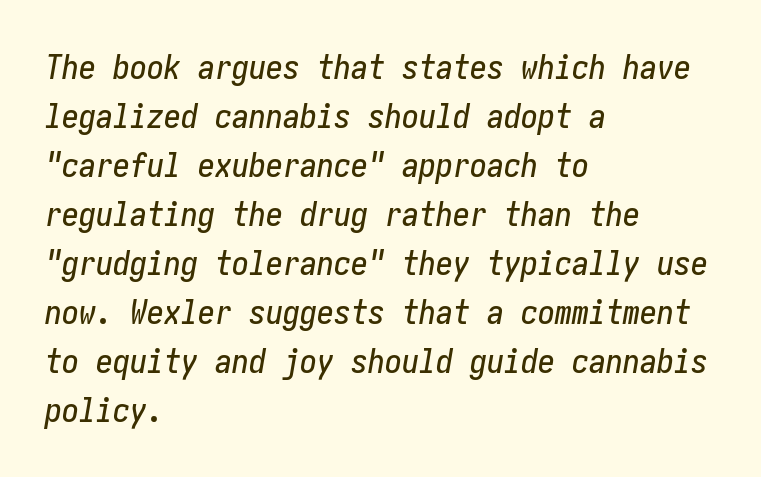
The lettering tilts uniformly, giving the passage an italic look. The horizontal fit of the characters is conventional and even. Notice how the passage keeps a crisp vertical edge on the left only. Regular leading.
